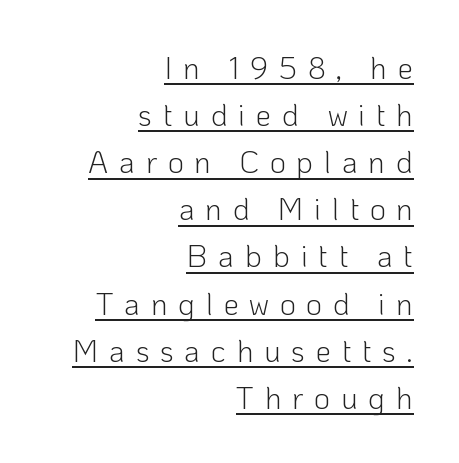
The image shows 31 px light sans-serif type, upright; set right-aligned, normal line spacing (1.52x), unusually wide letter spacing (+0.34 em), underlined; low stroke contrast and a medium x-height.
